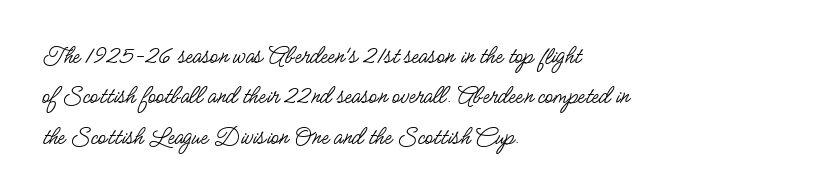
Q: Is the text bold? A: No.
Q: Is the text italic (slanted)? A: Yes.
Q: Is the text underlined? A: No.
Q: How is the paragraph aligned? A: Left-aligned.
Q: Is the spacing between letters normal or unusually wide? A: Normal.
Q: Is the spacing between lines tight, normal or loose? A: Normal.
